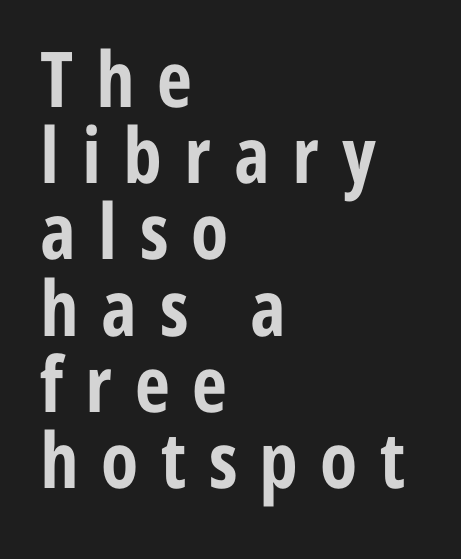
The image shows 77 px bold, condensed sans-serif type, upright; set left-aligned, tight line spacing (0.99x), unusually wide letter spacing (+0.29 em), not underlined; low stroke contrast and a medium x-height.
